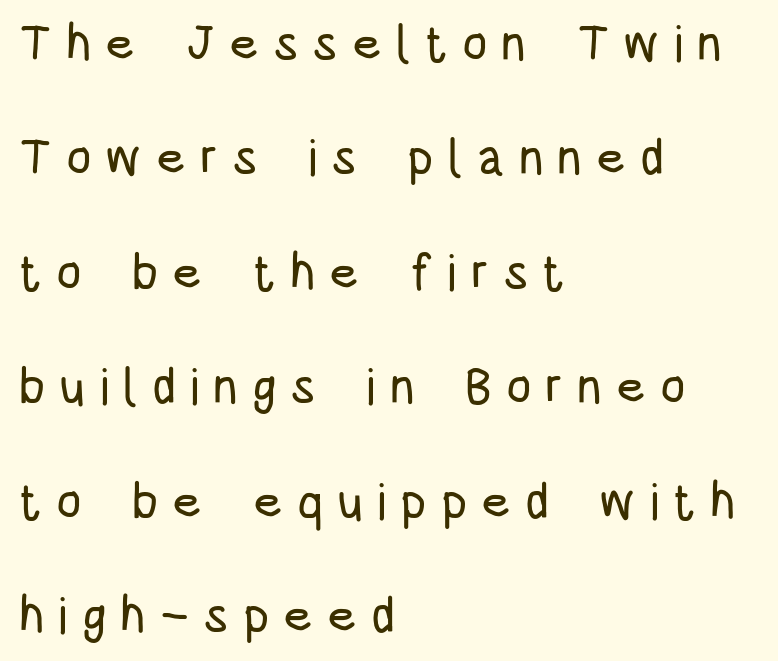
Notice how the passage keeps a crisp vertical edge on the left only. The line texture is sparse and dotted thanks to wide tracking. The space directly below the letters is spotless. This sample uses an upright cut, with every glyph sitting square on the baseline. Serifs: no, the terminals of the letterforms are clean.
